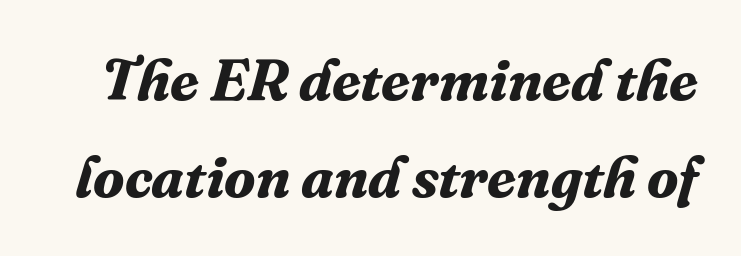
{"serif": "yes", "italic": "yes", "lean": "right", "slant_degrees": 16, "bold": "yes", "weight": "bold", "width": "normal", "stroke_contrast": "medium", "x_height": "medium", "monospaced": "no", "underline": "no", "line_spacing": "normal", "line_spacing_ratio": 1.68, "letter_spacing": "normal", "letter_spacing_em": 0.0, "glyph_px": 58}
